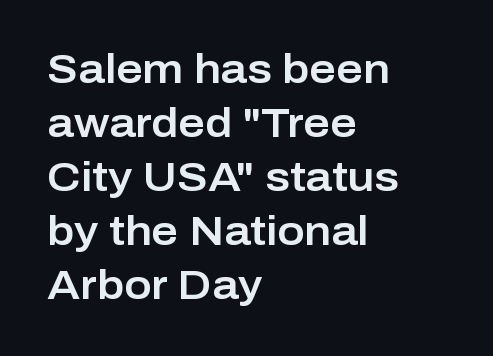
The characters display no serif detailing; their extremities are plain. These lines are rendered in a variable-pitch font. Interline gaps are of average width in this sample. Italic? Not at all — the glyphs are vertical.
